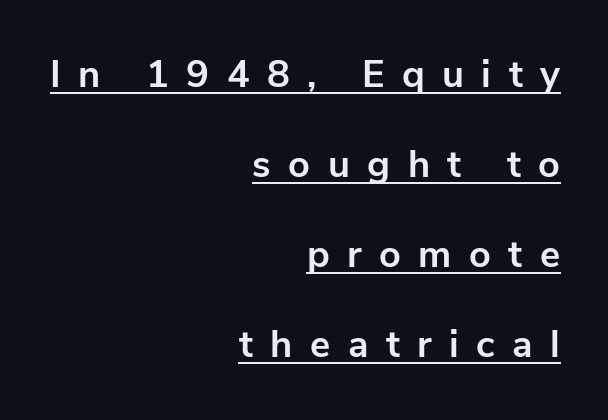
Q: Is the text bold? A: Yes.
Q: Is the text italic (slanted)? A: No, it is upright.
Q: Is the typeface a serif or a sans-serif typeface? A: Sans-serif.
Q: Is the text underlined? A: Yes.
Q: How is the paragraph aligned? A: Right-aligned.
Q: Is the spacing between letters normal or unusually wide? A: Unusually wide.
Q: Is the spacing between lines tight, normal or loose? A: Loose.
Q: Width (condensed, normal, or wide)? A: Normal.
Q: Stroke contrast? A: Low.
Q: x-height? A: Medium.
Q: Monospaced? A: No.
